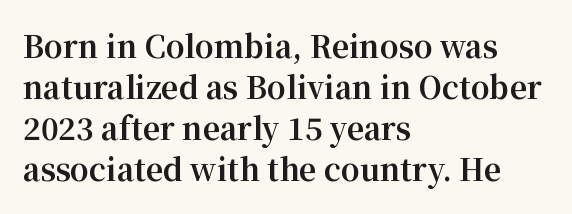
The image shows 30 px bold serif type, upright; set left-aligned, normal line spacing (1.37x), normal letter spacing, not underlined; medium stroke contrast and a medium x-height.
